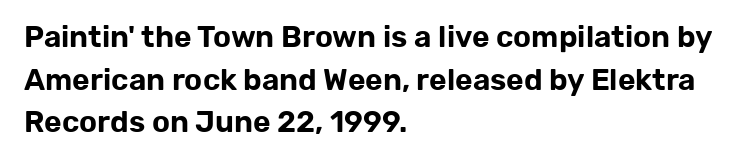
The image shows 30 px sans-serif type, upright; set left-aligned, normal line spacing (1.42x), normal letter spacing, not underlined; low stroke contrast and a medium x-height.
